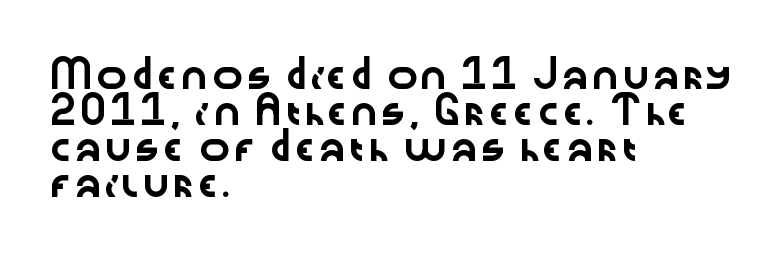
A typesetter would mark this as roman, not italic. Every row of glyphs begins at an identical x-position on the left. Descenders are the only things crossing below the line. Horizontal bands of white between lines are of average thickness.
